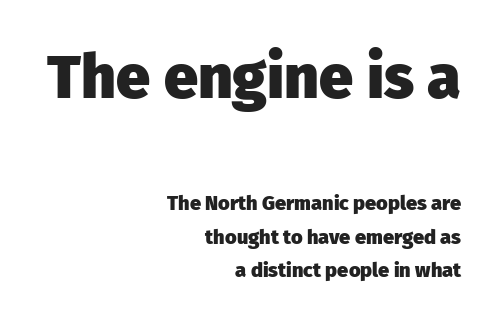
{"serif": "no", "italic": "no", "bold": "yes", "weight": "heavy", "width": "normal", "stroke_contrast": "low", "x_height": "medium", "monospaced": "no", "underline": "no", "align": "right", "line_spacing": "normal", "line_spacing_ratio": 1.68, "letter_spacing": "normal", "letter_spacing_em": 0.0, "larger_block": "first", "size_ratio": 3.05, "glyph_px": 61}
